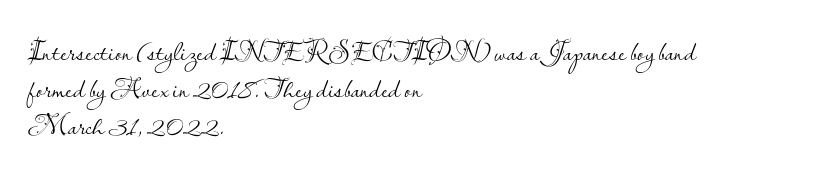
The cut favours lightness, reaching ordinary text weight at its darkest. The typeface chosen for these lines omits serifs. Decoration check: the copy has no underline. This sample has the flowing, uneven cadence of proportional lettering.
